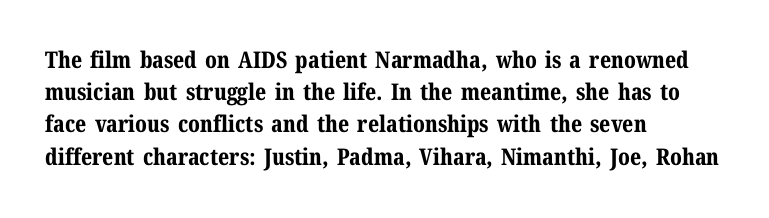
{"italic": "no", "bold": "yes", "underline": "no", "align": "left", "line_spacing": "normal", "line_spacing_ratio": 1.4, "letter_spacing": "normal", "letter_spacing_em": 0.0, "glyph_px": 23}
